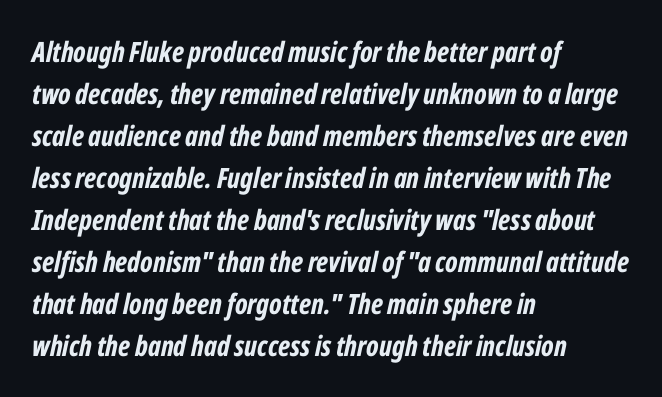
Q: Is the text bold? A: Yes.
Q: Is the text italic (slanted)? A: Yes, it leans right by about 12 degrees.
Q: Is the text underlined? A: No.
Q: How is the paragraph aligned? A: Left-aligned.
Q: Is the spacing between letters normal or unusually wide? A: Normal.
Q: Is the spacing between lines tight, normal or loose? A: Normal.
Q: Width (condensed, normal, or wide)? A: Condensed.
Q: Stroke contrast? A: Low.
Q: x-height? A: Medium.
Q: Monospaced? A: No.
